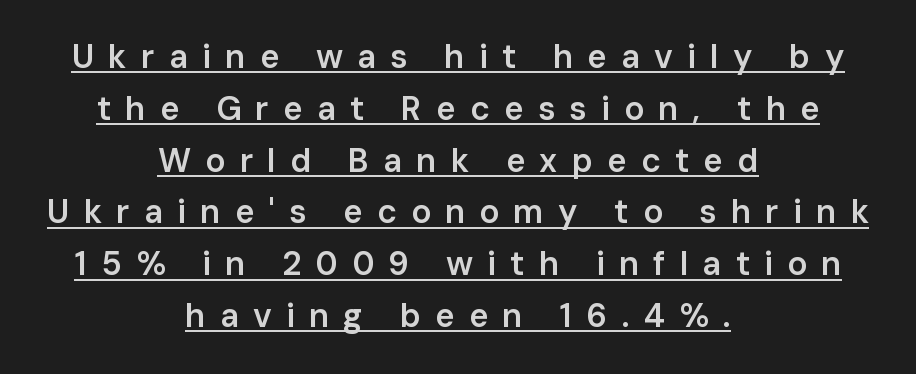
The image shows 33 px semibold sans-serif type, upright; set centered, normal line spacing (1.57x), unusually wide letter spacing (+0.43 em), underlined; low stroke contrast and a medium x-height.
